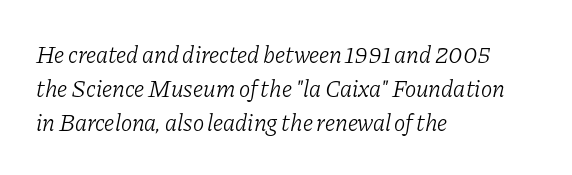
Q: Is the text bold? A: No.
Q: Is the text italic (slanted)? A: Yes, it leans right by about 11 degrees.
Q: Is the text underlined? A: No.
Q: How is the paragraph aligned? A: Left-aligned.
Q: Is the spacing between letters normal or unusually wide? A: Normal.
Q: Is the spacing between lines tight, normal or loose? A: Normal.
